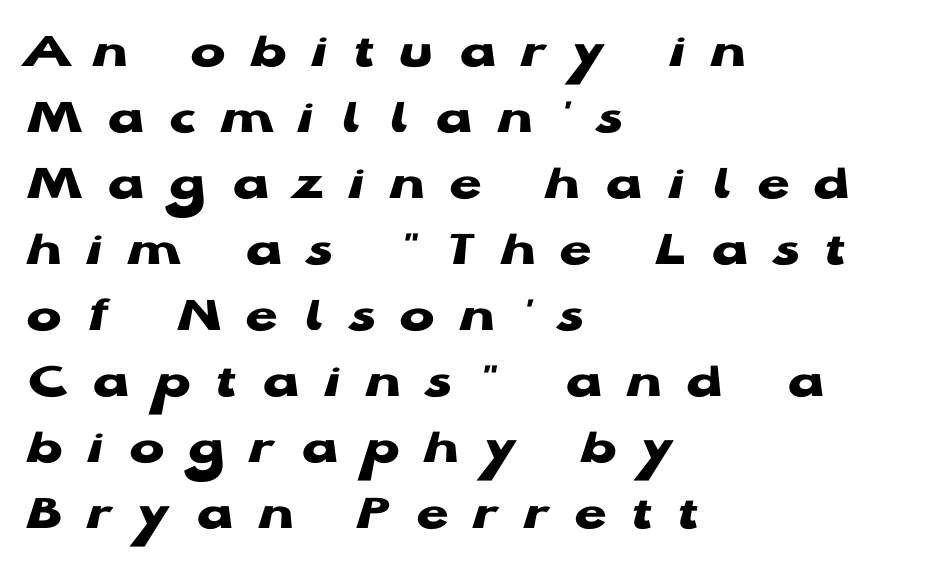
Where is the straight margin? On the left. Do the characters align in a grid? No, the font is proportional. Ordinary non-slanted type is in use. The glyphs are unaccompanied by any horizontal stroke below them. Regarding serifs, this sample does without them. Heavy-handed strokes throughout: this text is bold.
